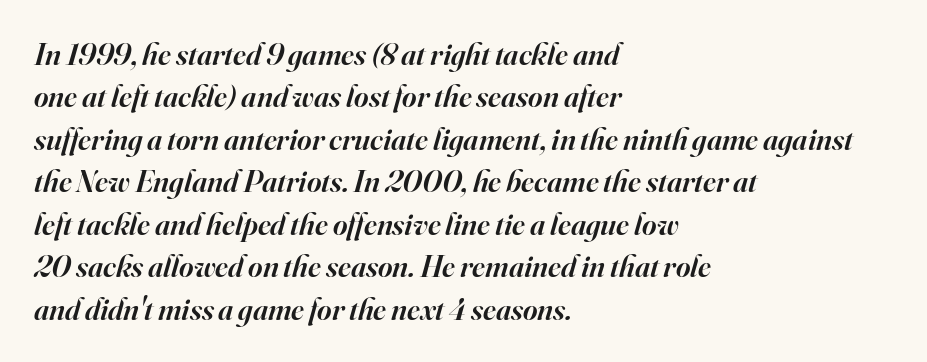
{"serif": "yes", "italic": "yes", "lean": "right", "slant_degrees": 16, "bold": "semi", "weight": "semibold", "width": "normal", "stroke_contrast": "high", "x_height": "small", "monospaced": "no", "underline": "no", "align": "left", "line_spacing": "normal", "line_spacing_ratio": 1.37, "letter_spacing": "normal", "letter_spacing_em": 0.0, "glyph_px": 31}
